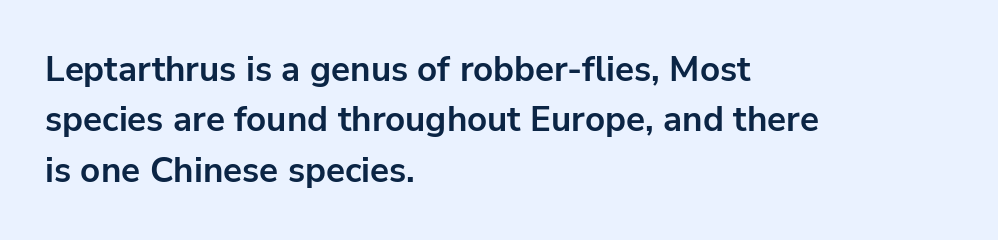
The image shows 35 px bold sans-serif type, upright; set left-aligned, normal line spacing (1.44x), normal letter spacing, not underlined; low stroke contrast and a medium x-height.
